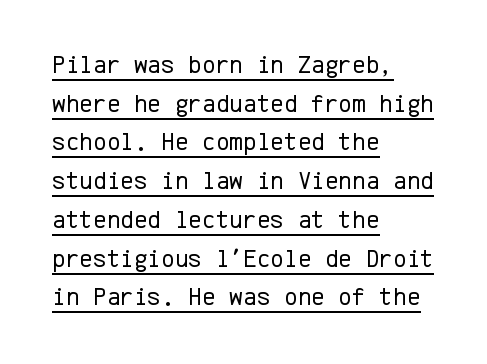
{"italic": "no", "bold": "no", "underline": "yes", "align": "left", "line_spacing": "normal", "line_spacing_ratio": 1.49, "letter_spacing": "normal", "letter_spacing_em": 0.0, "glyph_px": 26}
